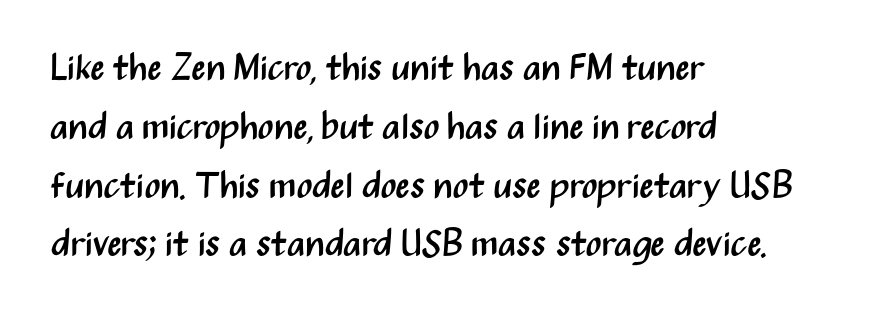
{"serif": "no", "italic": "no", "bold": "no", "weight": "regular", "width": "condensed", "stroke_contrast": "medium", "x_height": "medium", "monospaced": "no", "underline": "no", "align": "left", "line_spacing": "normal", "line_spacing_ratio": 1.59, "letter_spacing": "normal", "letter_spacing_em": 0.0, "glyph_px": 37}
